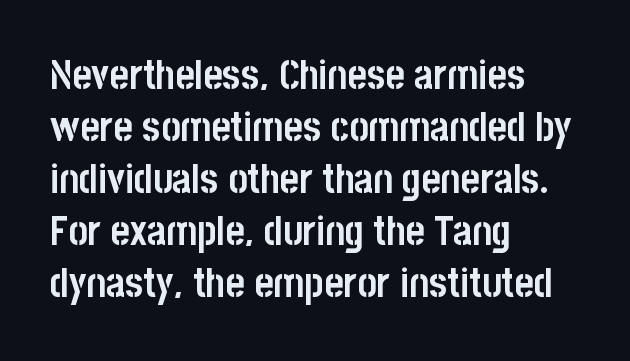
Is the type bold? Yes — the strokes are clearly thick and heavy. One-word summary of the alignment: left. Whoever set this chose a conventional vertical rhythm. The passage shown is typed in a proportional face where columns would drift. Posture: upright roman. Look at the bottom of the vertical strokes: they stop flat, with no serifs.
